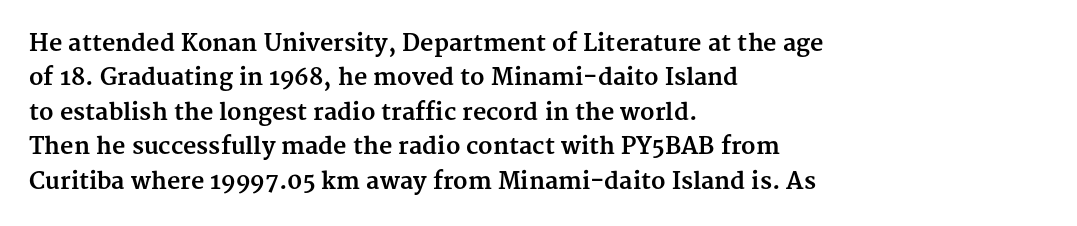
Is the letter spacing exaggerated? No — it looks like the ordinary default. Reading down the block, your eye returns to a fixed left position each line. Heavy-handed strokes throughout: this text is bold. Just letters on the line, the space beneath them empty. Baseline-to-baseline distance is the conventional proportion of letter height. A roman cut, with each character standing at attention.
